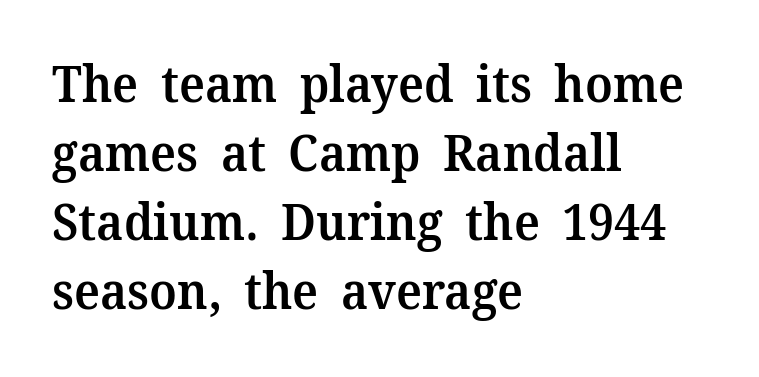
{"serif": "yes", "italic": "no", "bold": "semi", "weight": "semibold", "width": "normal", "stroke_contrast": "medium", "x_height": "medium", "monospaced": "no", "underline": "no", "align": "left", "line_spacing": "normal", "line_spacing_ratio": 1.38, "letter_spacing": "normal", "letter_spacing_em": 0.0, "glyph_px": 50}
